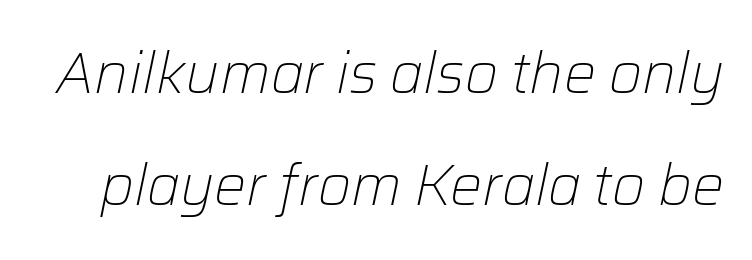
Q: Is the text bold? A: No.
Q: Is the text italic (slanted)? A: Yes, it leans right by about 12 degrees.
Q: Is the text underlined? A: No.
Q: Is the spacing between letters normal or unusually wide? A: Normal.
Q: Is the spacing between lines tight, normal or loose? A: Loose.
Q: Width (condensed, normal, or wide)? A: Normal.
Q: Stroke contrast? A: Low.
Q: x-height? A: Medium.
Q: Monospaced? A: No.
